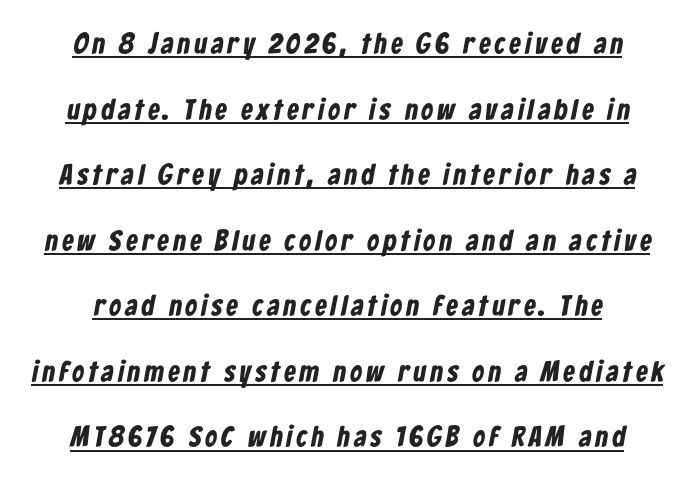
Compared with typical paragraphs, the rows here are farther apart. Think of a printed novel: that variable character pitch is what you see here. The rendered words wear a rule along their underside. Weight check: bold — yes, fully. In terms of letterform style, serifs are entirely absent.
